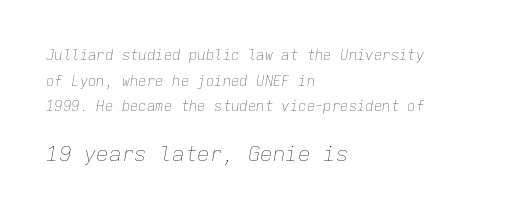
The image shows 21 px text type, italic (leaning right); set left-aligned, line spacing 1.83x, normal letter spacing, not underlined; the second (bottom) block is 1.5x larger.
